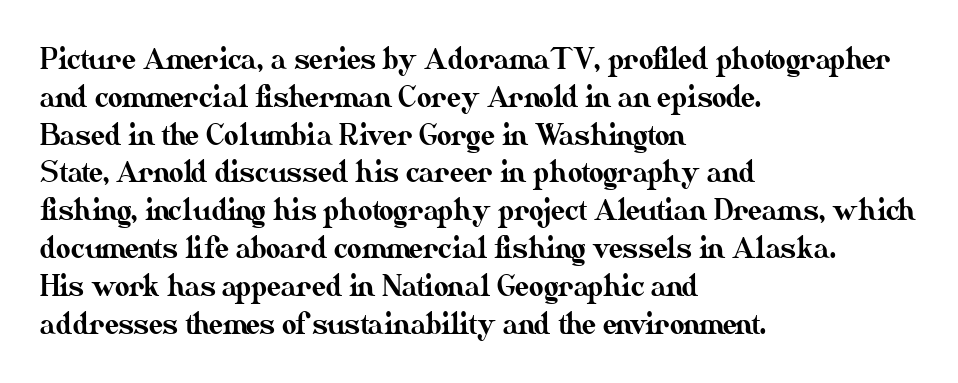
The image shows 28 px text type, upright; set left-aligned, normal line spacing (1.35x), normal letter spacing, not underlined; medium stroke contrast and a small x-height.
